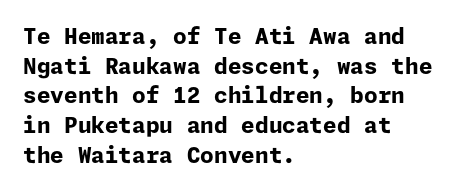
Caption: standard tracking, unaltered. Bold? Absolutely — the strokes are thick and heavy. Where is the straight margin? On the left. The line-height multiplier appears to be the usual default. Underlining? Definitely not there. Upright lettering throughout.
